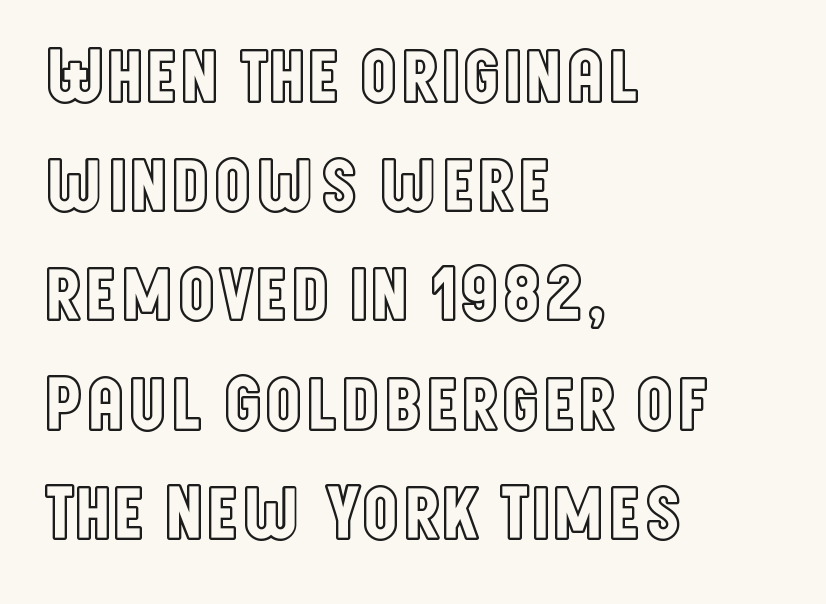
{"italic": "no", "width": "condensed", "x_height": "large", "monospaced": "no", "underline": "no", "align": "left", "line_spacing": "normal", "line_spacing_ratio": 1.4, "letter_spacing": "normal", "letter_spacing_em": 0.0, "glyph_px": 78}
